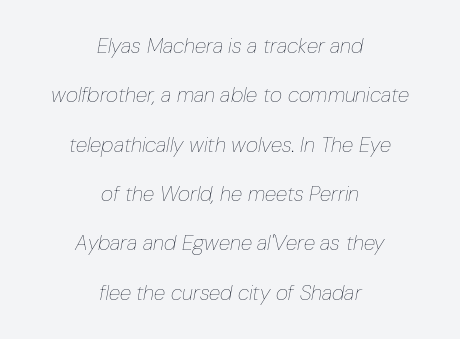
{"italic": "yes", "lean": "right", "slant_degrees": 10, "bold": "no", "underline": "no", "align": "center", "line_spacing": "loose", "line_spacing_ratio": 2.35, "letter_spacing": "normal", "letter_spacing_em": 0.0, "glyph_px": 21}
